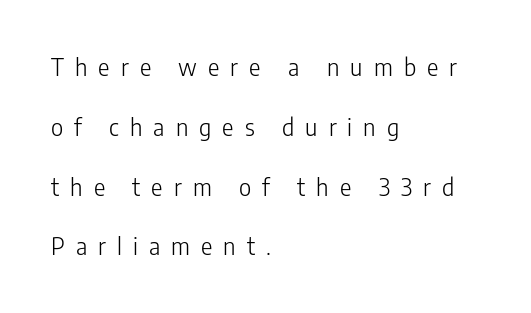
These lines stand farther apart than default settings would place them. Bold? No — there's no thickening of the strokes. Is the block centered? No — it sits flush against the left margin. Glyph-to-glyph distance is far greater than everyday printed text. Descender tails drop into unmarked territory.
